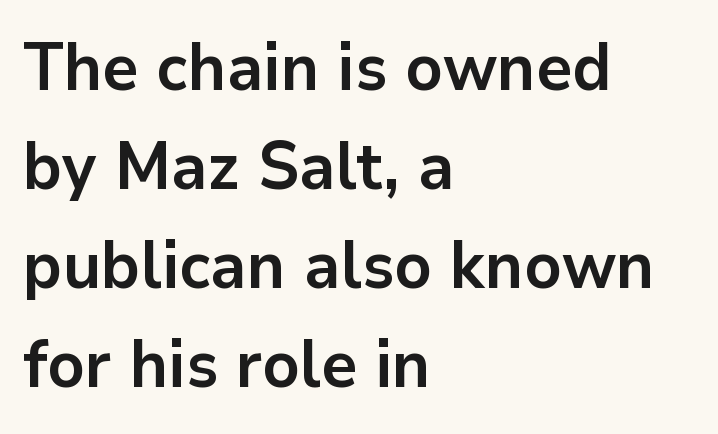
The image shows 66 px bold sans-serif type, upright; set left-aligned, normal line spacing (1.5x), normal letter spacing, not underlined; low stroke contrast and a medium x-height.
